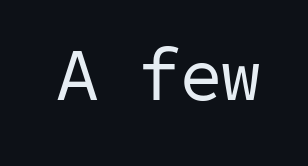
{"serif": "no", "bold": "no", "weight": "regular", "width": "normal", "stroke_contrast": "low", "x_height": "medium", "underline": "no", "letter_spacing": "normal", "letter_spacing_em": 0.0, "glyph_px": 74}
